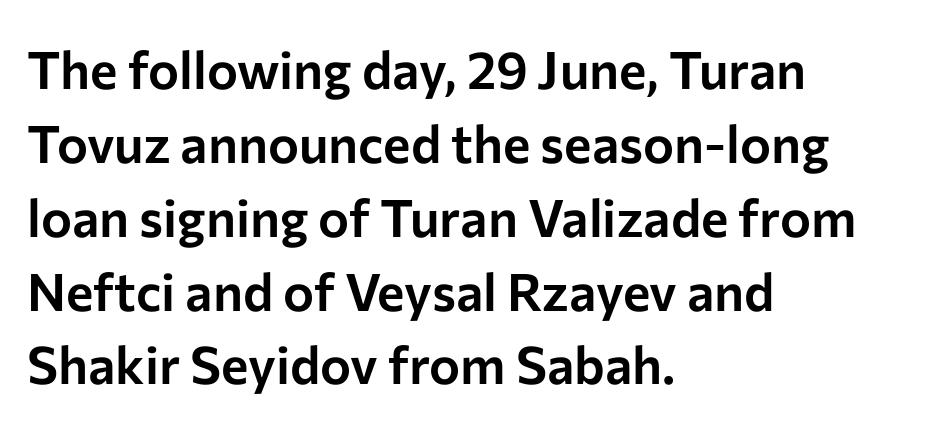
{"serif": "no", "italic": "no", "width": "normal", "stroke_contrast": "low", "x_height": "medium", "monospaced": "no", "underline": "no", "align": "left", "line_spacing": "normal", "line_spacing_ratio": 1.42, "letter_spacing": "normal", "letter_spacing_em": 0.0, "glyph_px": 52}
